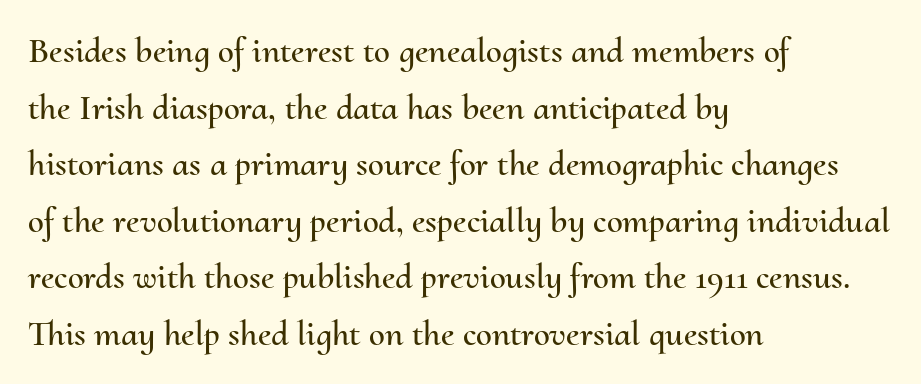
The lines in this sample share a left origin and differ only in where they stop. Spacing verdict: proportional, widths tailored to each character. The rows are spaced the way most documents space them. The area under the type is left untouched.
